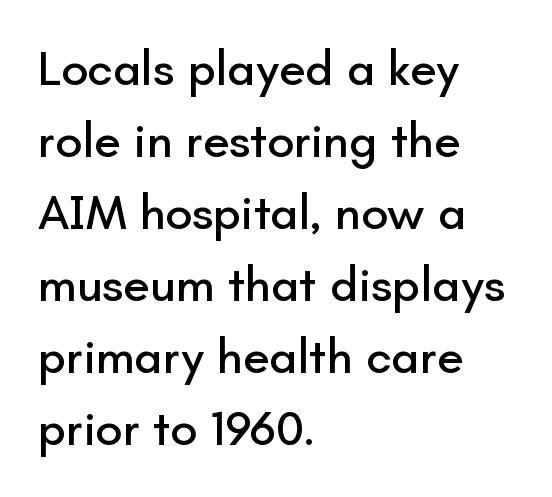
Q: Is the text italic (slanted)? A: No, it is upright.
Q: Is the typeface a serif or a sans-serif typeface? A: Sans-serif.
Q: Is the text underlined? A: No.
Q: How is the paragraph aligned? A: Left-aligned.
Q: Is the spacing between letters normal or unusually wide? A: Normal.
Q: Is the spacing between lines tight, normal or loose? A: Normal.
Q: Width (condensed, normal, or wide)? A: Normal.
Q: Stroke contrast? A: Low.
Q: x-height? A: Small.
Q: Monospaced? A: No.
